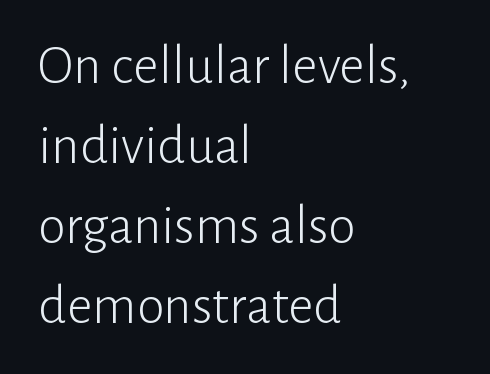
The image shows 56 px light sans-serif type, upright; set left-aligned, normal line spacing (1.43x), normal letter spacing, not underlined; low stroke contrast and a medium x-height.
